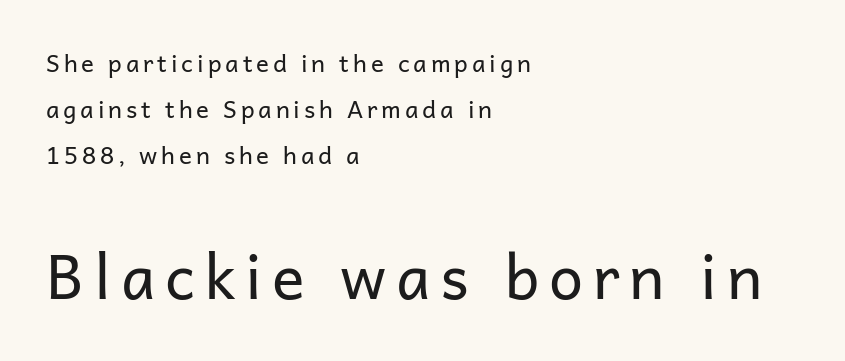
{"serif": "no", "italic": "no", "bold": "no", "weight": "regular", "width": "normal", "stroke_contrast": "low", "x_height": "medium", "monospaced": "no", "underline": "no", "align": "left", "line_spacing": "loose", "line_spacing_ratio": 1.92, "larger_block": "second", "size_ratio": 2.54, "glyph_px": 61}
